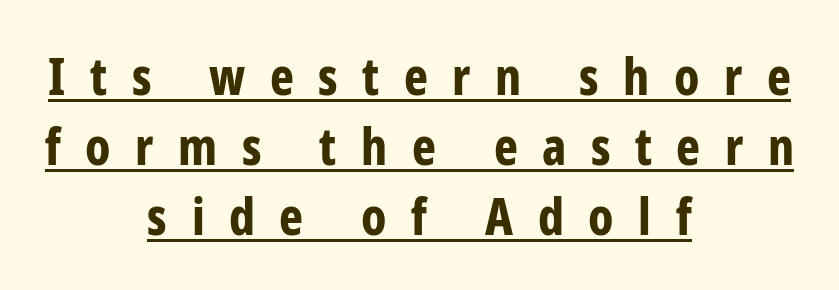
Q: Is the text bold? A: Yes.
Q: Is the text italic (slanted)? A: No, it is upright.
Q: Is the typeface a serif or a sans-serif typeface? A: Sans-serif.
Q: Is the text underlined? A: Yes.
Q: How is the paragraph aligned? A: Centered.
Q: Is the spacing between letters normal or unusually wide? A: Unusually wide.
Q: Is the spacing between lines tight, normal or loose? A: Normal.
Q: Width (condensed, normal, or wide)? A: Condensed.
Q: Stroke contrast? A: Low.
Q: x-height? A: Medium.
Q: Monospaced? A: No.
